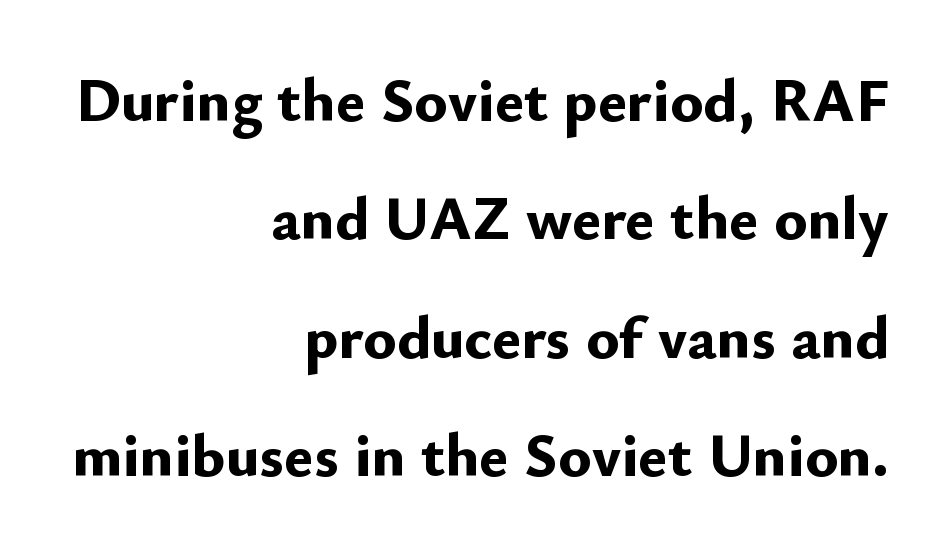
Q: Is the text bold? A: Yes.
Q: Is the text italic (slanted)? A: No, it is upright.
Q: Is the typeface a serif or a sans-serif typeface? A: Sans-serif.
Q: Is the text underlined? A: No.
Q: How is the paragraph aligned? A: Right-aligned.
Q: Is the spacing between letters normal or unusually wide? A: Normal.
Q: Is the spacing between lines tight, normal or loose? A: Loose.
Q: Width (condensed, normal, or wide)? A: Normal.
Q: Stroke contrast? A: Low.
Q: x-height? A: Small.
Q: Monospaced? A: No.
